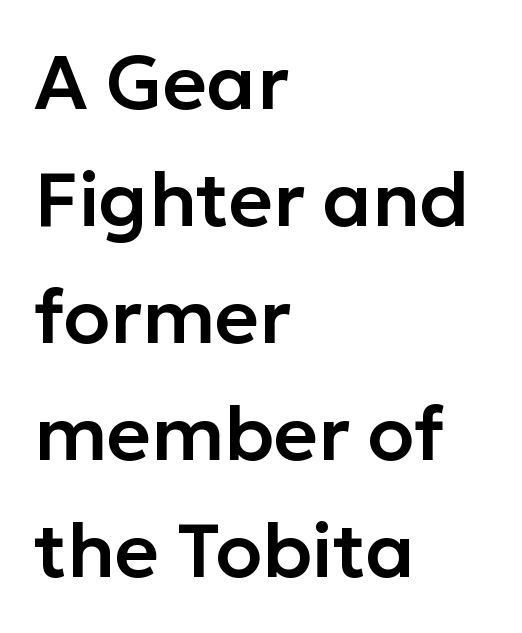
{"serif": "no", "italic": "no", "width": "normal", "stroke_contrast": "low", "x_height": "medium", "monospaced": "no", "underline": "no", "align": "left", "line_spacing": "normal", "line_spacing_ratio": 1.54, "letter_spacing": "normal", "letter_spacing_em": 0.0, "glyph_px": 76}
